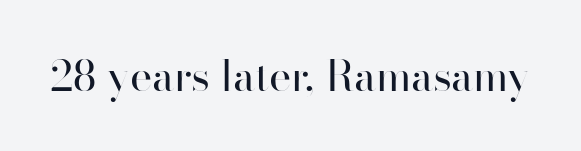
The image shows 42 px regular-weight sans-serif type, upright; set normal letter spacing, not underlined; high stroke contrast and a small x-height.
